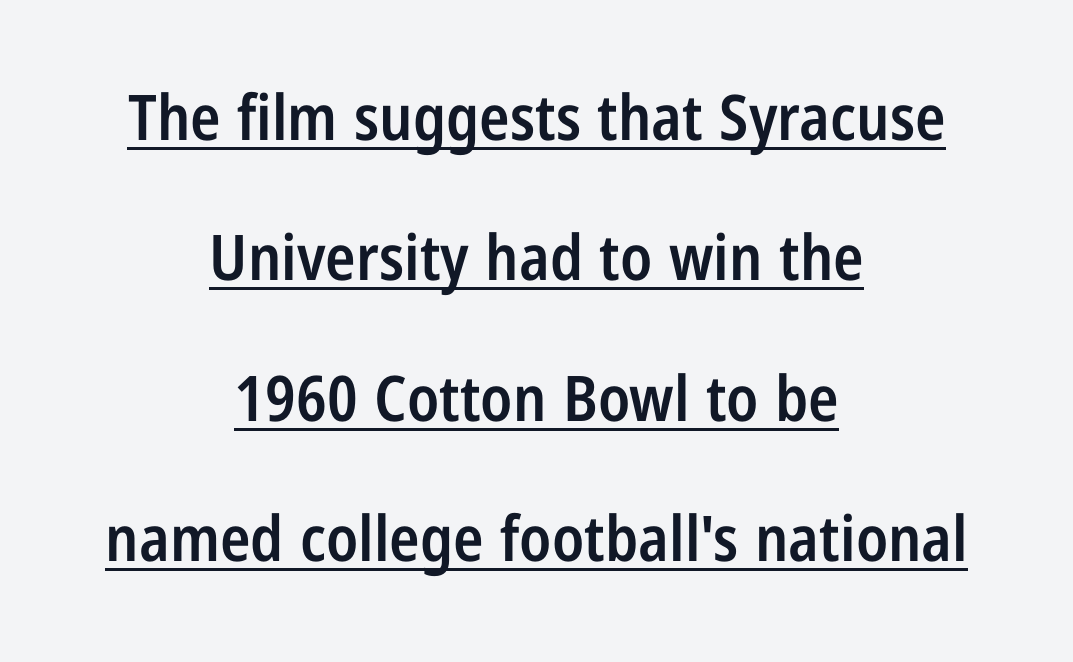
Do the characters align in a grid? No, the font is proportional. The letters carry no serifs — their stems end cleanly without finishing strokes. The font's upright variant was chosen for this text. The letterforms sit shoulder to shoulder at normal distance.
